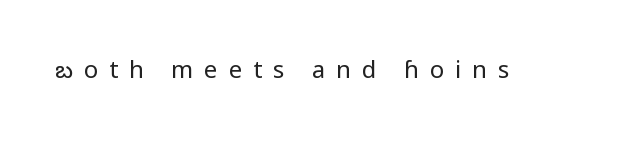
{"italic": "no", "bold": "no", "underline": "no", "letter_spacing": "wide", "letter_spacing_em": 0.45, "glyph_px": 24}
